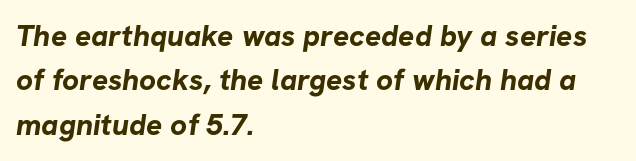
Each line starts at the same left margin while the right side varies. Typographic density is high because the face is bold. Beneath every word, the page is bare. Spacing verdict: proportional, widths tailored to each character. Whoever set this chose a conventional vertical rhythm.
